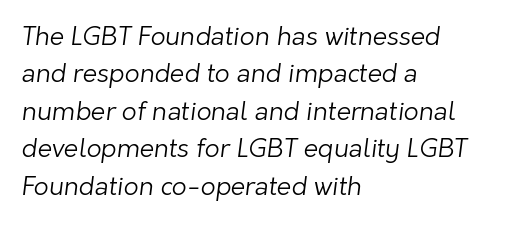
Q: Is the text bold? A: No.
Q: Is the text underlined? A: No.
Q: How is the paragraph aligned? A: Left-aligned.
Q: Is the spacing between letters normal or unusually wide? A: Normal.
Q: Is the spacing between lines tight, normal or loose? A: Normal.
